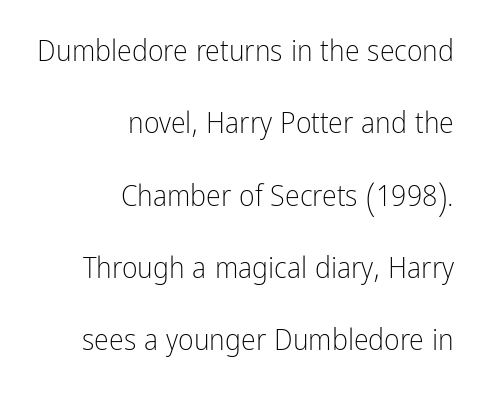
The image shows 30 px light, condensed sans-serif type, upright; set right-aligned, loose line spacing (2.41x), normal letter spacing, not underlined; low stroke contrast and a medium x-height.
